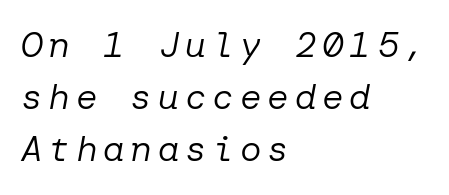
{"italic": "yes", "lean": "right", "slant_degrees": 10, "bold": "no", "weight": "regular", "width": "normal", "stroke_contrast": "low", "x_height": "medium", "underline": "no", "align": "left", "line_spacing": "normal", "line_spacing_ratio": 1.45, "glyph_px": 36}
